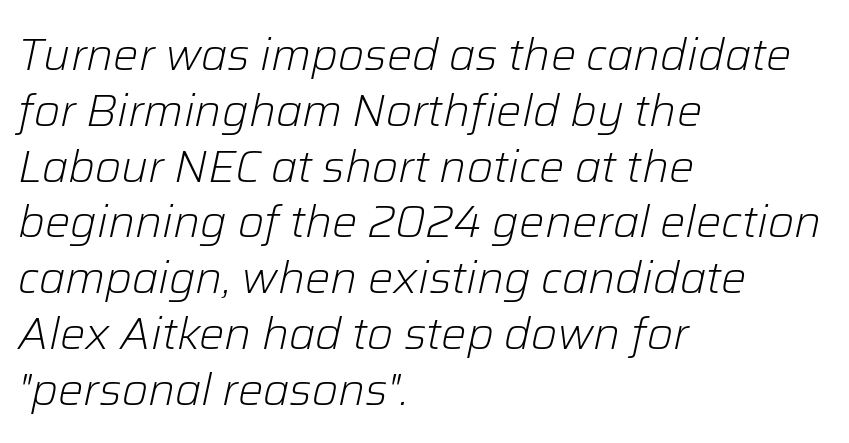
Note the varied advance widths — an 'i' is clearly narrower than an 'm'. Every character sits at an angle, as italics do. The baseline area is clear. No extra ink here — the face is not bold. Tracking value appears to be zero — textbook default spacing.
